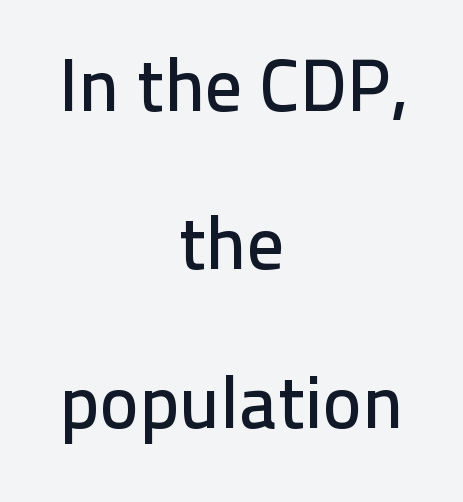
Q: Is the text italic (slanted)? A: No, it is upright.
Q: Is the typeface a serif or a sans-serif typeface? A: Sans-serif.
Q: Is the text underlined? A: No.
Q: How is the paragraph aligned? A: Centered.
Q: Is the spacing between letters normal or unusually wide? A: Normal.
Q: Is the spacing between lines tight, normal or loose? A: Loose.
Q: Width (condensed, normal, or wide)? A: Normal.
Q: Stroke contrast? A: Low.
Q: x-height? A: Medium.
Q: Monospaced? A: No.
